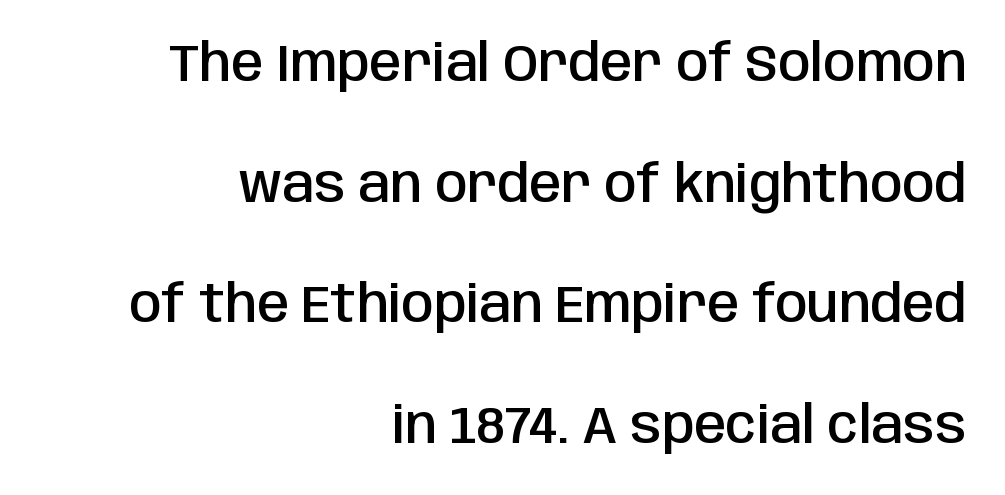
Observe the ordinary spacing: letters are neighbours, not strangers. The letters stand upright; this is a roman face. One-word summary of the alignment: right. Is there much room between lines? Yes — plenty of vertical air separates them. A fair bit of extra ink — the face is semibold, not bold. Serifs: no, the terminals of the letterforms are clean.
